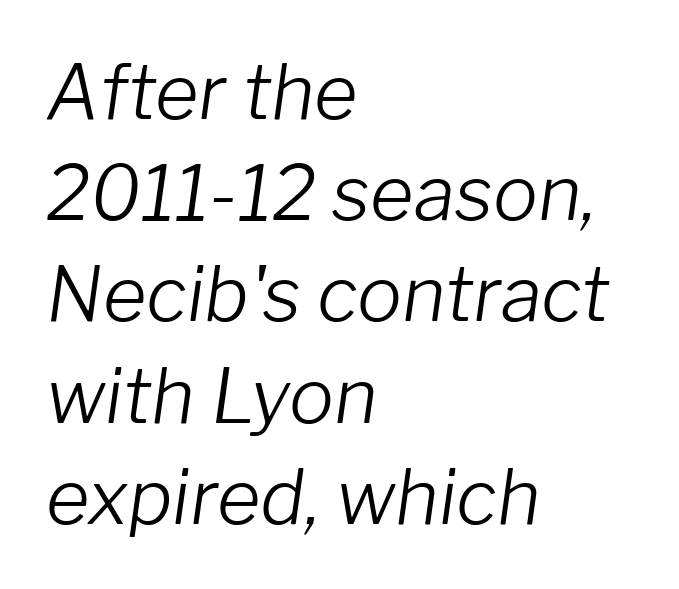
Observe the lean: these are italic letterforms. Is this a fixed-width face? No — the glyphs have proportional, varying widths. Rule under the text: the space is simply empty. Stem width sits at or under what a default text font uses. Each word holds together tightly as a unit, with standard inter-letter gaps.
